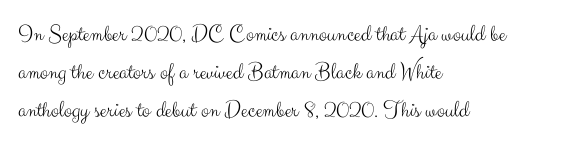
The image shows 24 px text type; set left-aligned, normal line spacing (1.58x), normal letter spacing, not underlined.
